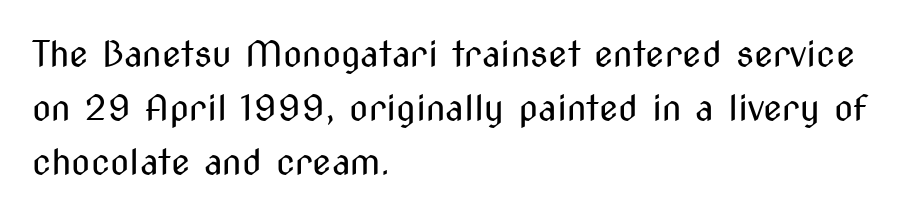
{"serif": "no", "italic": "no", "bold": "no", "weight": "regular", "width": "condensed", "stroke_contrast": "medium", "x_height": "medium", "monospaced": "no", "underline": "no", "align": "left", "line_spacing": "normal", "line_spacing_ratio": 1.55, "letter_spacing": "normal", "letter_spacing_em": 0.0, "glyph_px": 35}
